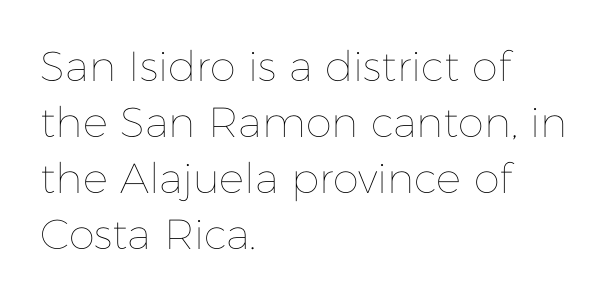
Q: Is the text bold? A: No.
Q: Is the text italic (slanted)? A: No, it is upright.
Q: Is the text underlined? A: No.
Q: How is the paragraph aligned? A: Left-aligned.
Q: Is the spacing between letters normal or unusually wide? A: Normal.
Q: Is the spacing between lines tight, normal or loose? A: Normal.
Q: Width (condensed, normal, or wide)? A: Normal.
Q: Stroke contrast? A: Low.
Q: x-height? A: Medium.
Q: Monospaced? A: No.
